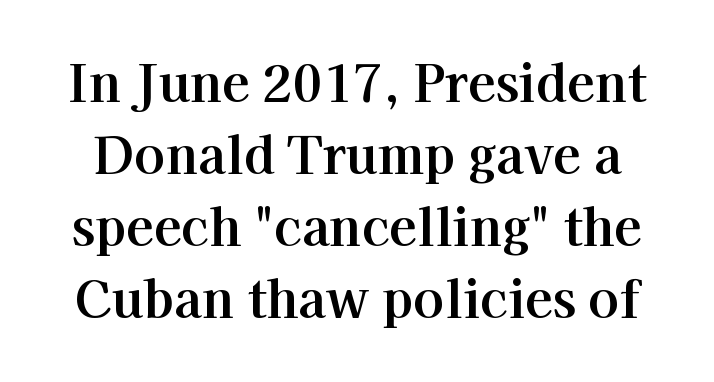
Q: Is the text italic (slanted)? A: No, it is upright.
Q: Is the typeface a serif or a sans-serif typeface? A: Serif.
Q: Is the text underlined? A: No.
Q: Is the spacing between letters normal or unusually wide? A: Normal.
Q: Is the spacing between lines tight, normal or loose? A: Normal.
Q: Width (condensed, normal, or wide)? A: Normal.
Q: Stroke contrast? A: High.
Q: x-height? A: Medium.
Q: Monospaced? A: No.
